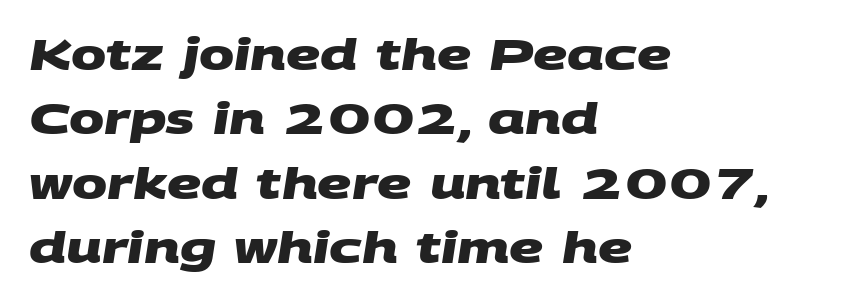
Q: Is the text bold? A: Yes.
Q: Is the typeface a serif or a sans-serif typeface? A: Sans-serif.
Q: Is the text underlined? A: No.
Q: How is the paragraph aligned? A: Left-aligned.
Q: Is the spacing between letters normal or unusually wide? A: Normal.
Q: Is the spacing between lines tight, normal or loose? A: Normal.
Q: Width (condensed, normal, or wide)? A: Wide.
Q: Stroke contrast? A: Medium.
Q: x-height? A: Large.
Q: Monospaced? A: No.
